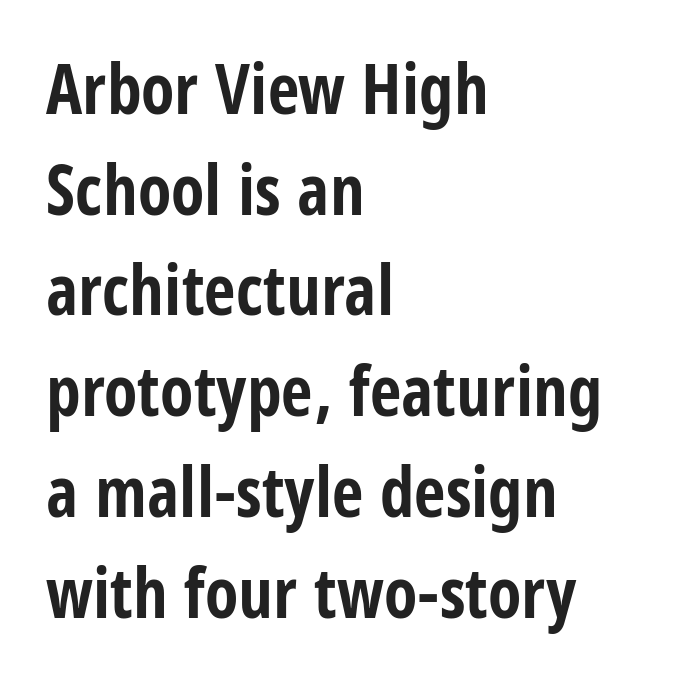
Q: Is the text bold? A: Yes.
Q: Is the text italic (slanted)? A: No, it is upright.
Q: Is the typeface a serif or a sans-serif typeface? A: Sans-serif.
Q: Is the text underlined? A: No.
Q: How is the paragraph aligned? A: Left-aligned.
Q: Is the spacing between letters normal or unusually wide? A: Normal.
Q: Is the spacing between lines tight, normal or loose? A: Normal.
Q: Width (condensed, normal, or wide)? A: Condensed.
Q: Stroke contrast? A: Low.
Q: x-height? A: Large.
Q: Monospaced? A: No.
